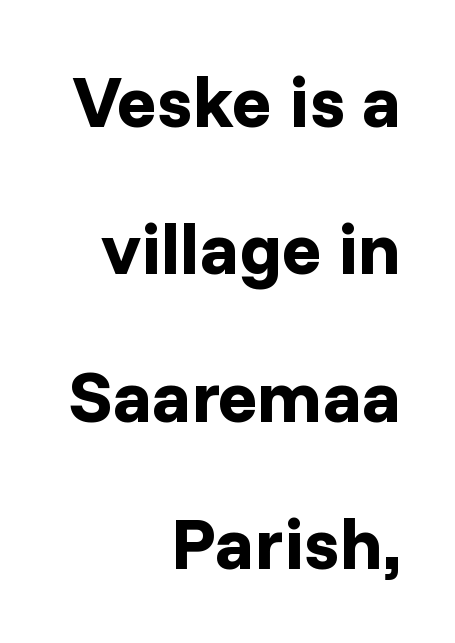
Q: Is the text bold? A: Yes.
Q: Is the text italic (slanted)? A: No, it is upright.
Q: Is the typeface a serif or a sans-serif typeface? A: Sans-serif.
Q: Is the text underlined? A: No.
Q: How is the paragraph aligned? A: Right-aligned.
Q: Is the spacing between letters normal or unusually wide? A: Normal.
Q: Is the spacing between lines tight, normal or loose? A: Loose.
Q: Width (condensed, normal, or wide)? A: Normal.
Q: Stroke contrast? A: Low.
Q: x-height? A: Medium.
Q: Monospaced? A: No.
